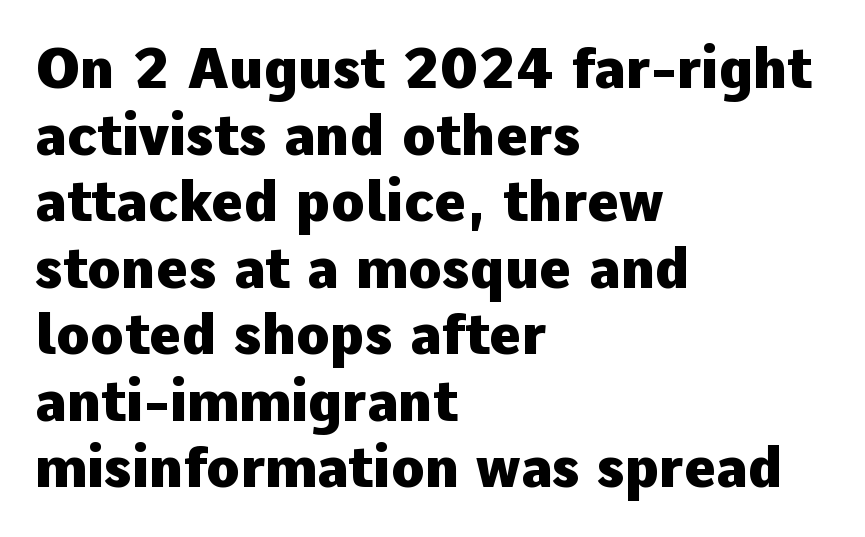
Look at the stroke-to-counter ratio: heavy, a bold. A clean baseline with only descenders dipping below it. Classification — sans serif. Designer's note — italics off, roman on.
